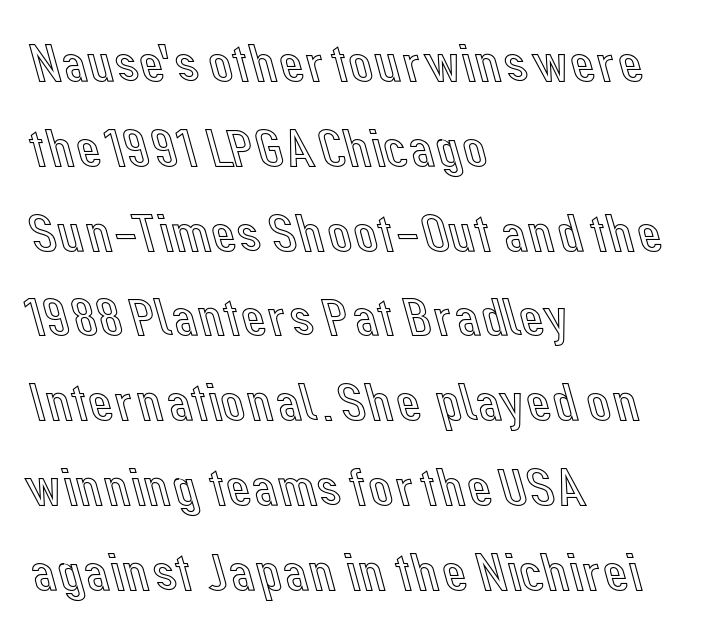
Q: Is the text italic (slanted)? A: Yes.
Q: Is the text underlined? A: No.
Q: How is the paragraph aligned? A: Left-aligned.
Q: Is the spacing between letters normal or unusually wide? A: Normal.
Q: Is the spacing between lines tight, normal or loose? A: Normal.
Q: Width (condensed, normal, or wide)? A: Normal.
Q: x-height? A: Medium.
Q: Monospaced? A: No.
